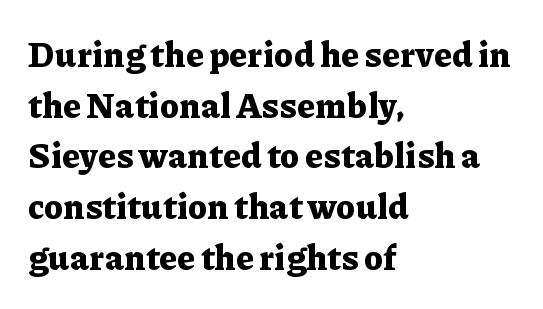
Is there any slant? The stems are plumb. The strokes are fattened all the way to bold. Each letter's strokes conclude with small projecting serifs. Unmarked baselines from the first word to the last. The rendering uses natural spacing where letterforms have individual widths.
